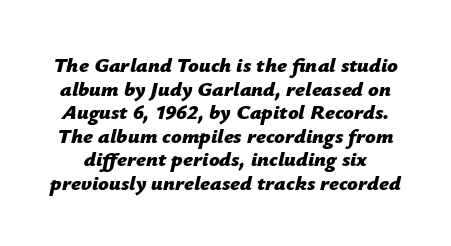
Q: Is the text bold? A: Yes.
Q: Is the text italic (slanted)? A: Yes, it leans right by about 12 degrees.
Q: Is the text underlined? A: No.
Q: Is the spacing between letters normal or unusually wide? A: Normal.
Q: Is the spacing between lines tight, normal or loose? A: Tight.
